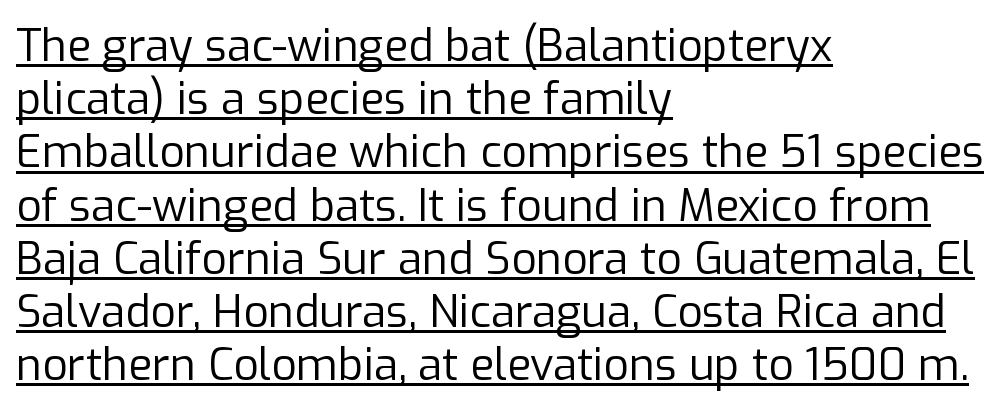
A roman cut, with each character standing at attention. Looks like regular typesetting: each glyph gets only the width it needs. Weight: not bold — regular or lighter. Looks like someone drew a line under every word here. Caption: standard tracking, unaltered.
